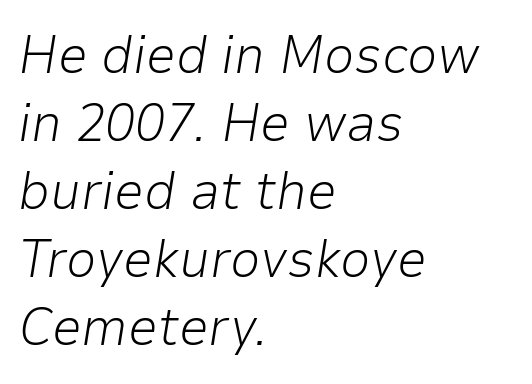
Q: Is the text bold? A: No.
Q: Is the text italic (slanted)? A: Yes, it leans right by about 9 degrees.
Q: Is the text underlined? A: No.
Q: How is the paragraph aligned? A: Left-aligned.
Q: Is the spacing between letters normal or unusually wide? A: Normal.
Q: Is the spacing between lines tight, normal or loose? A: Normal.
Q: Width (condensed, normal, or wide)? A: Normal.
Q: Stroke contrast? A: Low.
Q: x-height? A: Medium.
Q: Monospaced? A: No.
